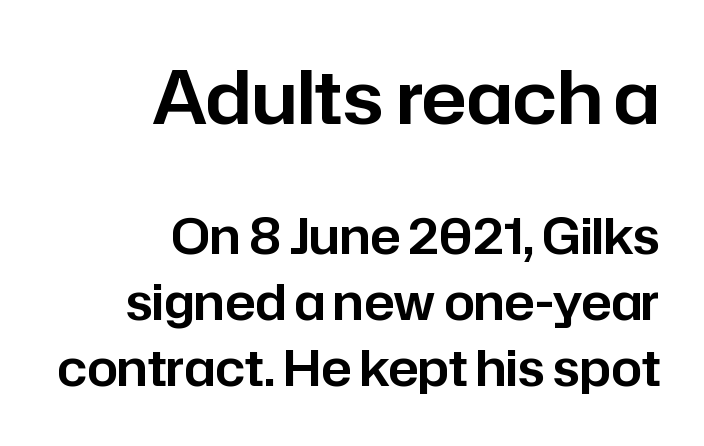
Character size in the leading block exceeds that of the trailing block. Glyph-to-glyph distance matches everyday printed text. Interline gaps are of average width in this sample. Looks like regular typesetting: each glyph gets only the width it needs. Stroke terminals: plain, sans-serif. Clear beneath every line of the passage.
